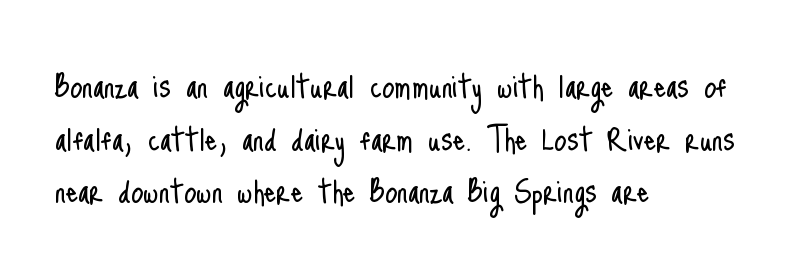
Counters stay open thanks to moderate or lighter strokes. Font category for this specimen: sans-serif. Every character sits straight up, as roman type does. Each row of text sits above clean, open space.
